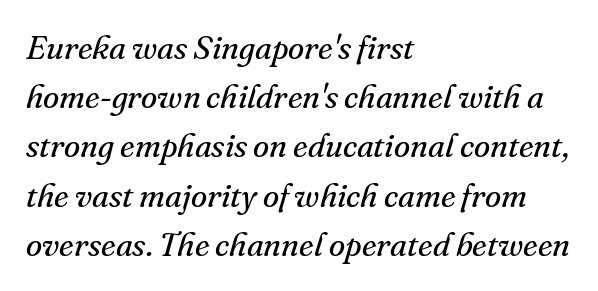
The line texture is even and compact thanks to regular tracking. The space between consecutive lines is moderate. Summary of weight: not heavy and not bold. The font's italic variant was chosen for this text. The space beneath each line is pristine and unruled.
